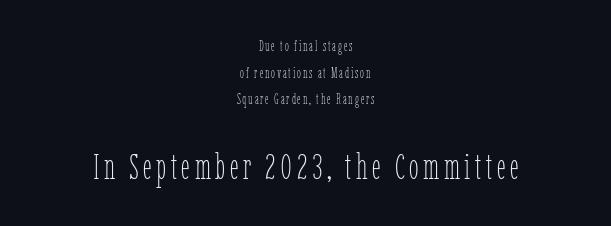
Casual observation: everything's sitting right in the middle. Tall strokes in this sample are plumb rather than angled. Proportional: the letters do not fall into vertical columns. One glance says open: line gaps are wider than usual. The designer gave the closing block more size than the opening block.
